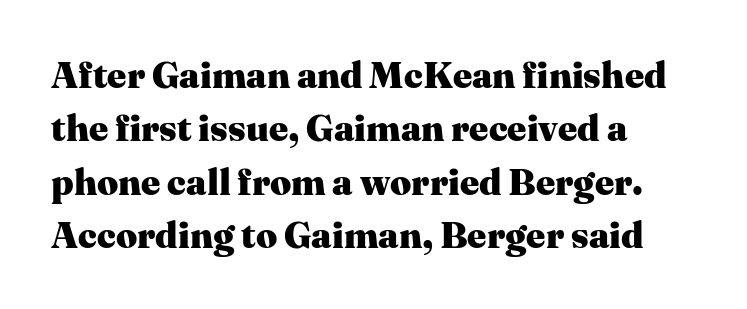
{"serif": "yes", "italic": "no", "bold": "yes", "weight": "heavy", "width": "normal", "stroke_contrast": "medium", "x_height": "medium", "monospaced": "no", "underline": "no", "align": "left", "line_spacing": "normal", "line_spacing_ratio": 1.44, "letter_spacing": "normal", "letter_spacing_em": 0.0, "glyph_px": 37}
